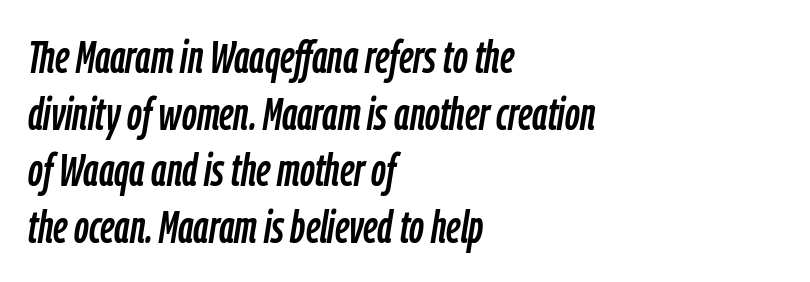
Q: Is the text italic (slanted)? A: Yes, it leans right by about 9 degrees.
Q: Is the text underlined? A: No.
Q: How is the paragraph aligned? A: Left-aligned.
Q: Is the spacing between letters normal or unusually wide? A: Normal.
Q: Width (condensed, normal, or wide)? A: Condensed.
Q: Stroke contrast? A: Low.
Q: x-height? A: Medium.
Q: Monospaced? A: No.
